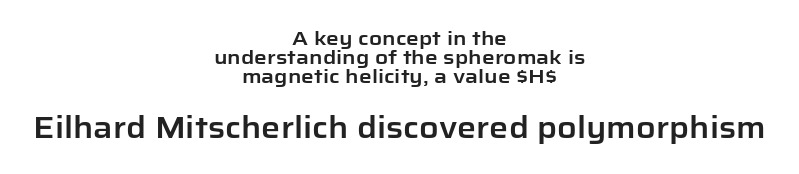
Letterform terminals end flat and unadorned throughout the passage. The passage shown begins with its smaller block and ends with its larger one. Each new line begins almost immediately beneath the previous one. Tall strokes in this sample are plumb rather than angled.
